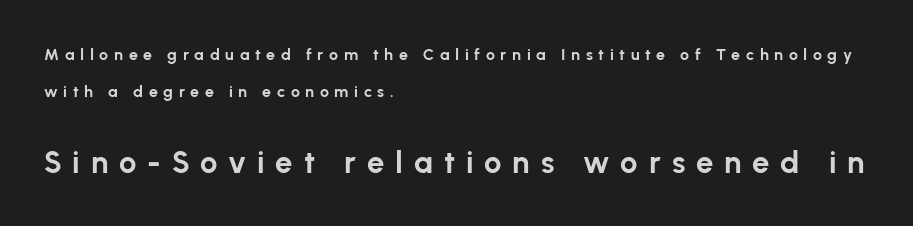
Q: Is the text bold? A: Yes.
Q: Is the text italic (slanted)? A: No, it is upright.
Q: Is the typeface a serif or a sans-serif typeface? A: Sans-serif.
Q: Is the text underlined? A: No.
Q: How is the paragraph aligned? A: Left-aligned.
Q: Is the spacing between letters normal or unusually wide? A: Unusually wide.
Q: Is the spacing between lines tight, normal or loose? A: Loose.
Q: Which block of text is set in a larger size, the first (top) or the second (bottom)? A: The second (bottom) one.
Q: Width (condensed, normal, or wide)? A: Normal.
Q: Stroke contrast? A: Low.
Q: x-height? A: Medium.
Q: Monospaced? A: No.
